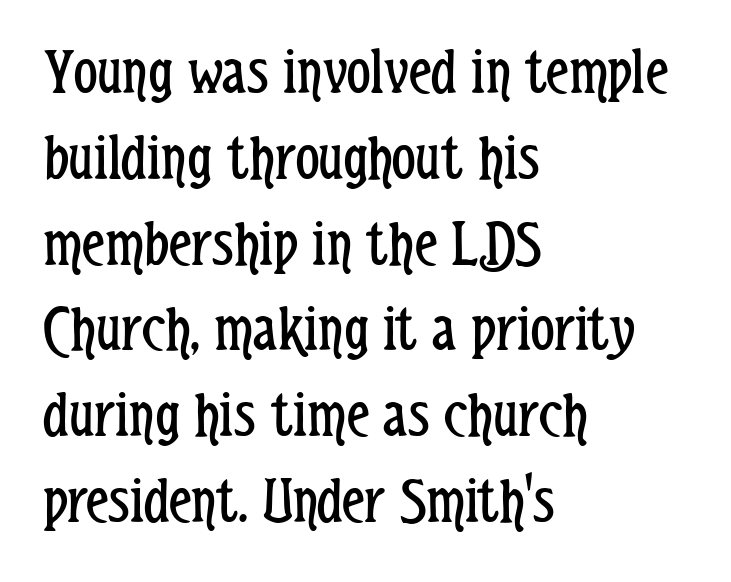
The image shows 66 px regular-weight, condensed sans-serif type, upright; set left-aligned, normal line spacing (1.3x), normal letter spacing, not underlined; low stroke contrast and a medium x-height.
